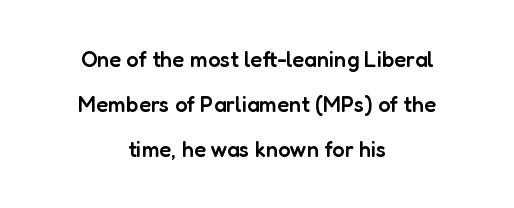
Nope, not italic — everything's standing straight. The setting favours the middle, as headings and verse often do. Typographic density is moderately raised because the face is semibold. Quick note: interline space is abundant. The baseline area is clear.
